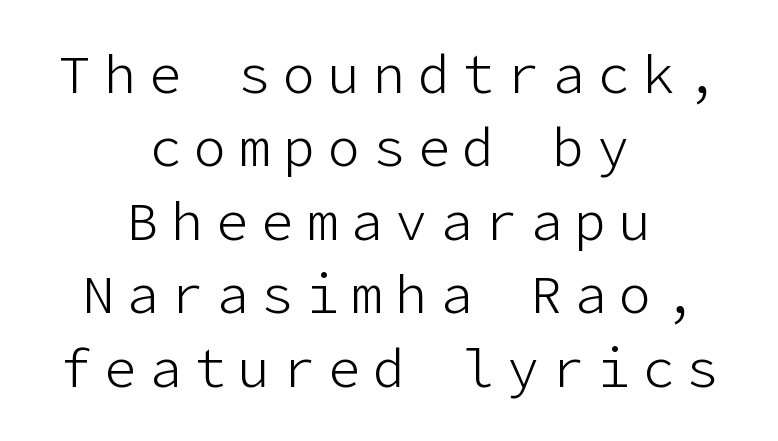
{"serif": "no", "italic": "no", "bold": "no", "weight": "light", "width": "normal", "stroke_contrast": "low", "x_height": "medium", "underline": "no", "align": "center", "line_spacing": "normal", "line_spacing_ratio": 1.36, "letter_spacing": "wide", "letter_spacing_em": 0.23, "glyph_px": 54}
